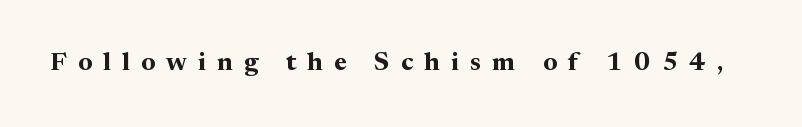
Q: Is the text bold? A: Yes.
Q: Is the text italic (slanted)? A: No, it is upright.
Q: Is the text underlined? A: No.
Q: Is the spacing between letters normal or unusually wide? A: Unusually wide.
